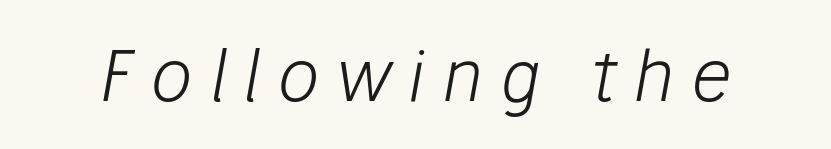
The image shows 71 px light type, italic (leaning right); set unusually wide letter spacing (+0.23 em), not underlined; low stroke contrast and a medium x-height.
